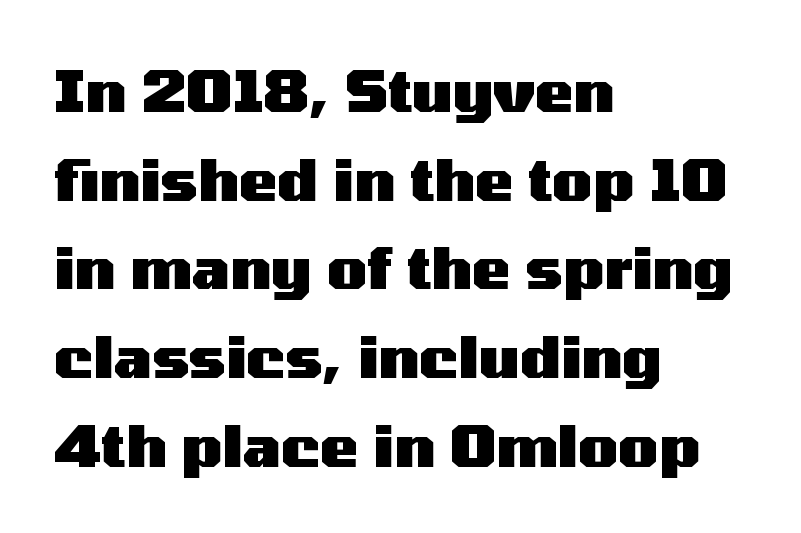
The image shows 58 px heavy, wide sans-serif type, upright; set left-aligned, normal line spacing (1.53x), normal letter spacing, not underlined; medium stroke contrast and a medium x-height.
